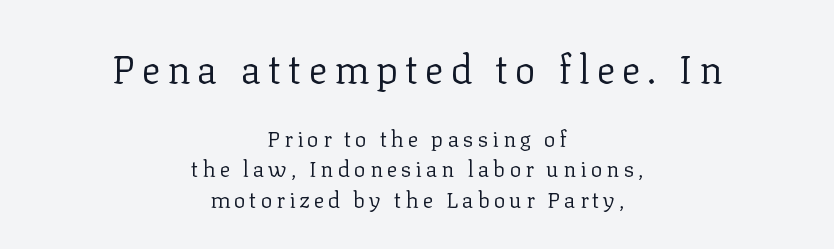
Glance below the letters and you will spot only blank space. The vertical gap from one line to the next is medium. On a weight scale, this lands at 450 or below. The face used here is proportionally spaced, like ordinary book or web type. Where is the straight margin? There isn't one; the lines are centered.
